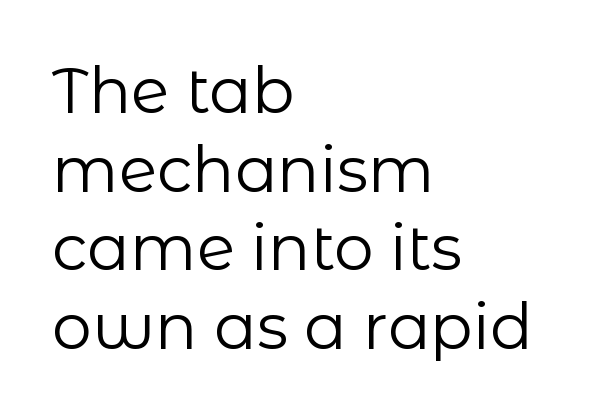
Check the space under the baseline: it is left empty. Stems here are at most as thick as an everyday book face. Italic? Not at all — the glyphs are vertical. Vertically, the passage feels balanced, rows spaced as you'd expect. Stroke terminals: plain, sans-serif.
